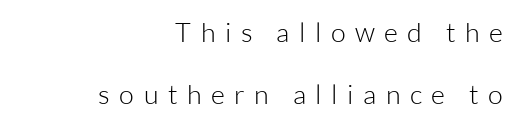
The passage shown is not underscored anywhere. In CSS terms this would be text-align: right. Vertical strokes here are truly vertical. Summary of vertical rhythm: relaxed, with wide interline spacing. Is the letter spacing exaggerated? Yes — the characters are pushed far apart. Think standard paragraph weight, or any step lighter than that.
